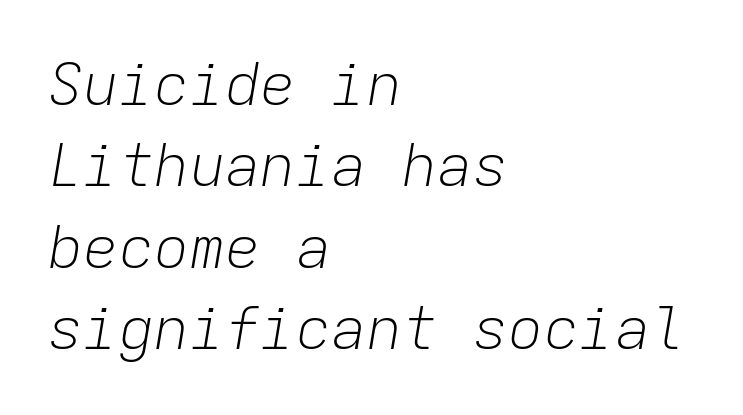
{"italic": "yes", "lean": "right", "slant_degrees": 9, "bold": "no", "weight": "light", "width": "normal", "stroke_contrast": "low", "x_height": "medium", "monospaced": "yes", "underline": "no", "align": "left", "line_spacing": "normal", "line_spacing_ratio": 1.38, "letter_spacing": "normal", "letter_spacing_em": 0.0, "glyph_px": 59}
